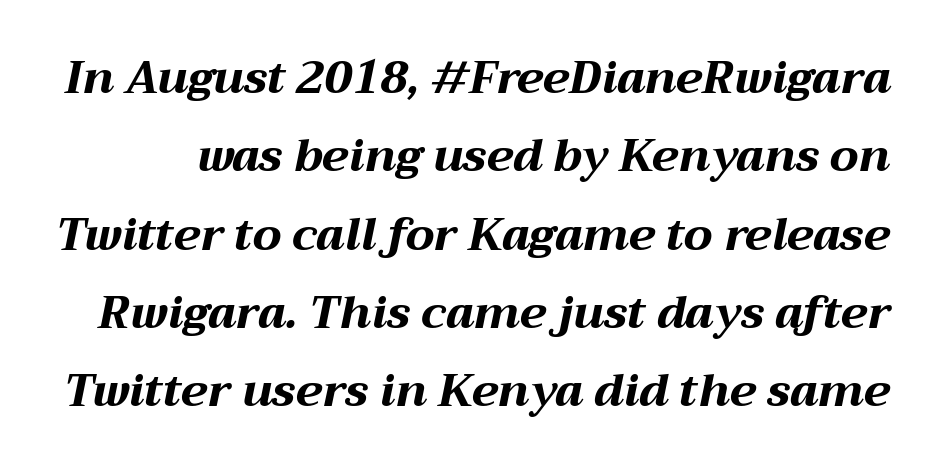
The tracking reads as untouched default to a designer's eye. Plenty of ink on the page — the face is bold. You could not count columns in this text — the font is proportionally spaced. Nobody drew a line under any word here. Posture: slanted.
